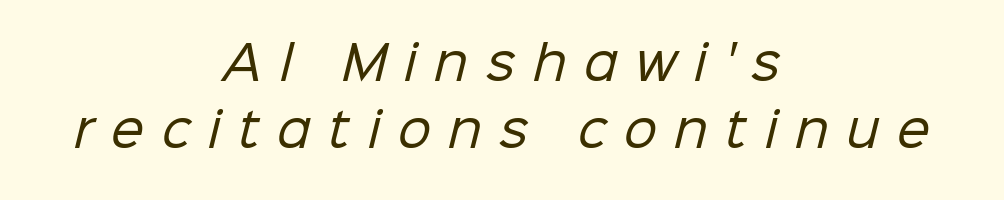
Unmarked baselines from the first word to the last. This sample has the flowing, uneven cadence of proportional lettering. Letter spacing: wide. This is sans-serif lettering, the kind often seen on screens and signage.
